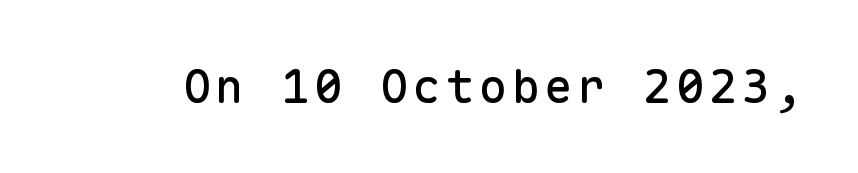
Q: Is the text italic (slanted)? A: No, it is upright.
Q: Is the typeface a serif or a sans-serif typeface? A: Sans-serif.
Q: Is the text underlined? A: No.
Q: Width (condensed, normal, or wide)? A: Normal.
Q: Stroke contrast? A: Low.
Q: x-height? A: Medium.
Q: Monospaced? A: Yes.
